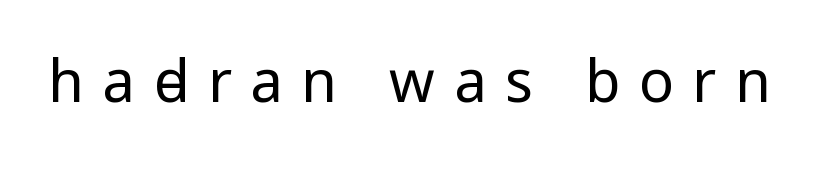
Q: Is the text bold? A: No.
Q: Is the text italic (slanted)? A: No, it is upright.
Q: Is the typeface a serif or a sans-serif typeface? A: Sans-serif.
Q: Is the text underlined? A: No.
Q: Is the spacing between letters normal or unusually wide? A: Unusually wide.
Q: Width (condensed, normal, or wide)? A: Condensed.
Q: Stroke contrast? A: Low.
Q: x-height? A: Large.
Q: Monospaced? A: No.
